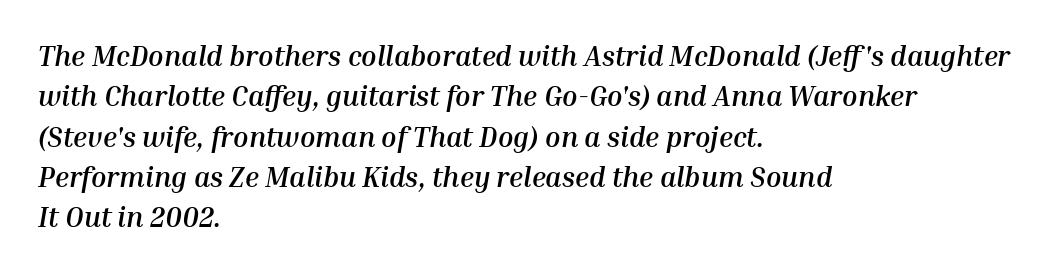
Think of a printed novel: that variable character pitch is what you see here. The text block is weighted toward the left margin, trailing off unevenly rightward. Look at the tracking — it's just the regular setting, nothing added. Would a proofreader flag this as italicized? Yes. The rendering uses a moderate line-height, typical for paragraphs.
